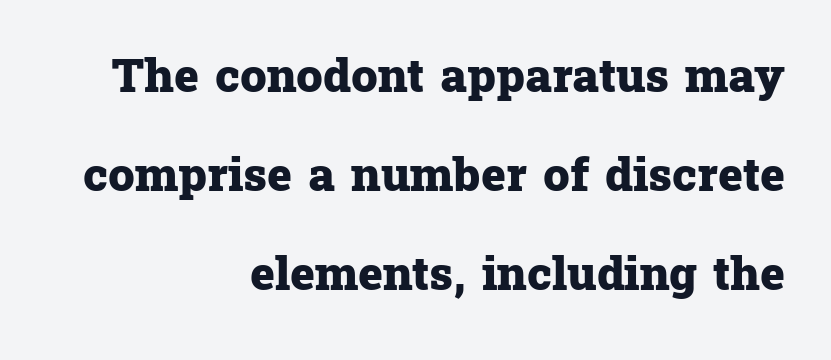
Q: Is the text bold? A: Yes.
Q: Is the text italic (slanted)? A: No, it is upright.
Q: Is the typeface a serif or a sans-serif typeface? A: Serif.
Q: Is the text underlined? A: No.
Q: How is the paragraph aligned? A: Right-aligned.
Q: Is the spacing between letters normal or unusually wide? A: Normal.
Q: Is the spacing between lines tight, normal or loose? A: Loose.
Q: Width (condensed, normal, or wide)? A: Normal.
Q: Stroke contrast? A: Low.
Q: x-height? A: Medium.
Q: Monospaced? A: No.
